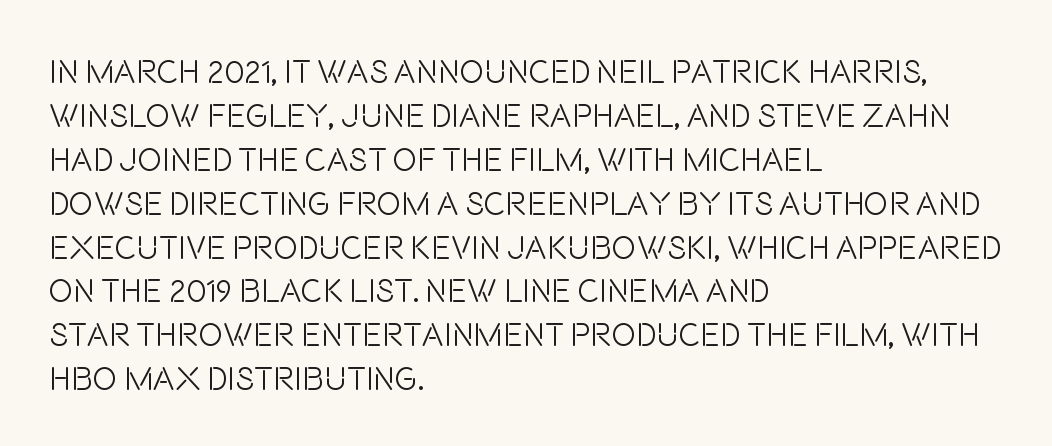
Stroke thickness stays within the range of a standard reading face or lighter. Font category for this specimen: sans-serif. Do the characters align in a grid? No, the font is proportional. Line beginnings align vertically; line endings do not.
